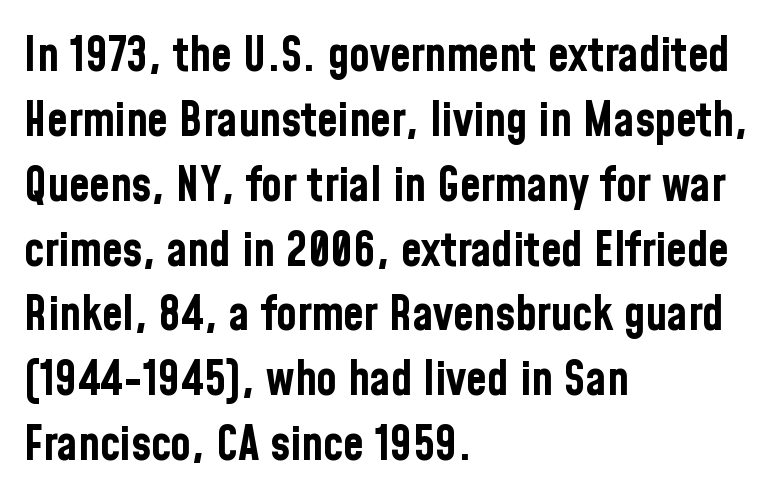
The glyphs in this specimen are sans serif. Varying glyph widths throughout — classic text-font behaviour. Here the glyphs are tracked normally, forming tight word shapes. A clean baseline with only descenders dipping below it. Honestly, the row spacing looks completely unremarkable. A full-strength bold gives these letters their thick strokes.
